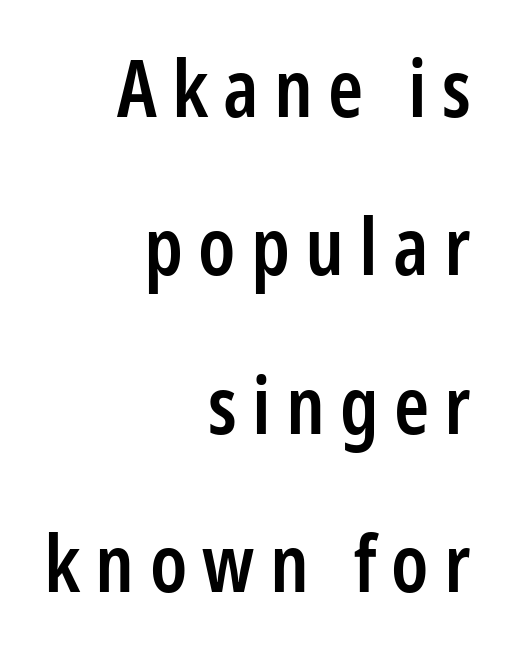
The image shows 80 px semibold, condensed sans-serif type, upright; set right-aligned, loose line spacing (1.98x), not underlined; low stroke contrast and a medium x-height.
